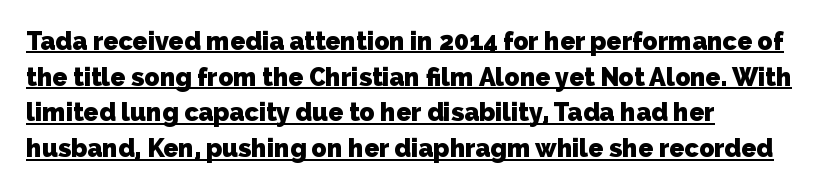
The image shows 25 px bold type; set left-aligned, normal line spacing (1.43x), normal letter spacing, underlined.
